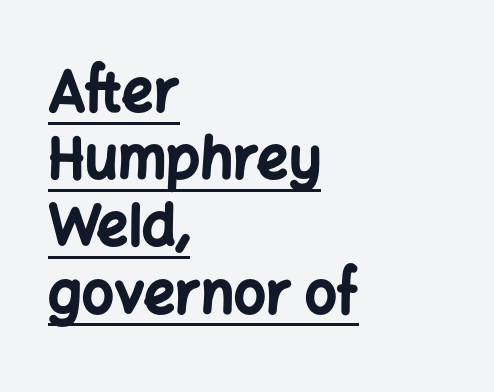
{"serif": "no", "italic": "no", "bold": "yes", "weight": "bold", "width": "normal", "stroke_contrast": "low", "x_height": "medium", "monospaced": "no", "underline": "yes", "align": "left", "line_spacing_ratio": 1.2, "letter_spacing": "normal", "letter_spacing_em": 0.0, "glyph_px": 56}
